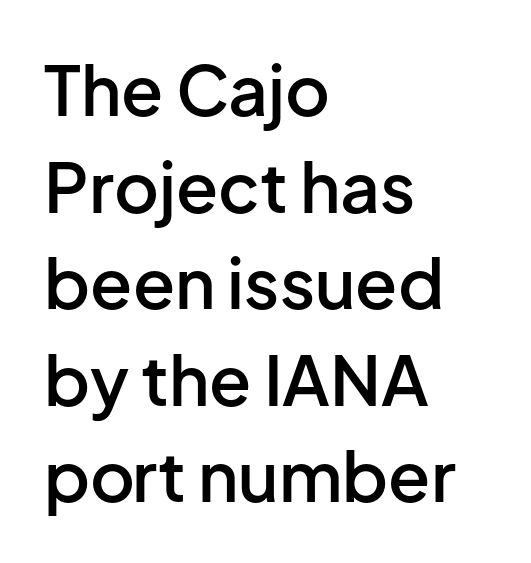
The image shows 69 px semibold sans-serif type, upright; set left-aligned, normal line spacing (1.4x), normal letter spacing, not underlined; low stroke contrast and a medium x-height.
